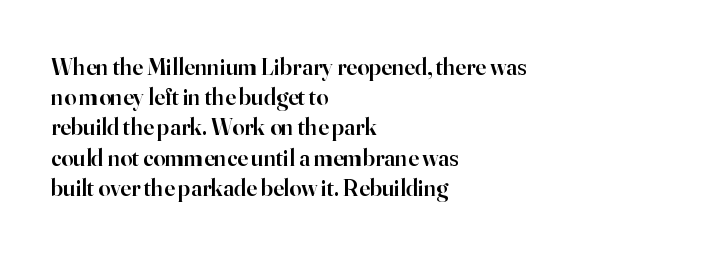
Q: Is the text bold? A: Semi-bold.
Q: Is the text italic (slanted)? A: No, it is upright.
Q: Is the text underlined? A: No.
Q: How is the paragraph aligned? A: Left-aligned.
Q: Is the spacing between letters normal or unusually wide? A: Normal.
Q: Is the spacing between lines tight, normal or loose? A: Normal.
